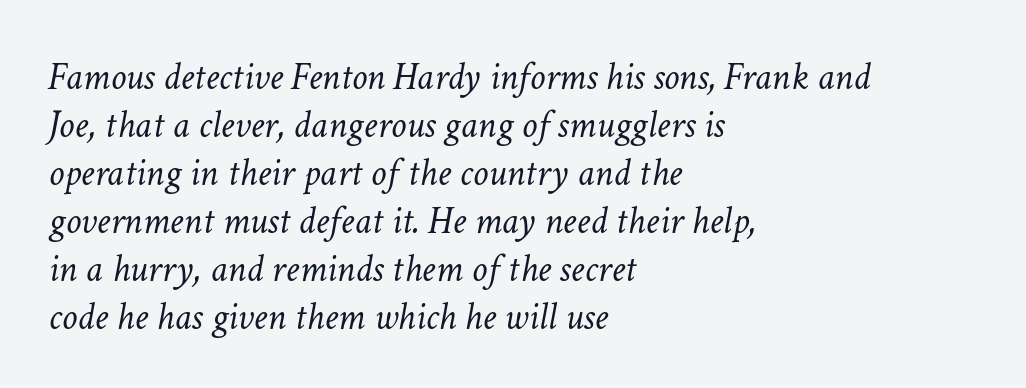
Standard letterfit; no display-style spreading of the glyphs. The glyphs look as if they've been sheared to an angle. Varying glyph widths throughout — classic text-font behaviour. The foot of each line stays bare and open. Stroke thickness stays within the range of a standard reading face or lighter.
